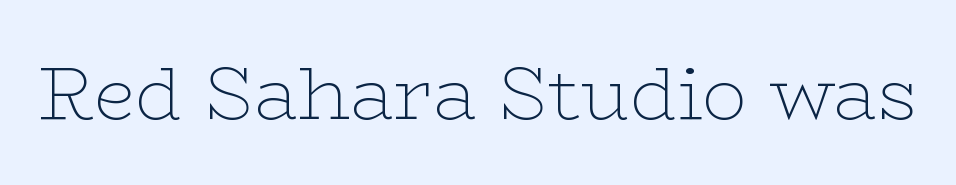
The text was rendered using a seriffed face with decorative stroke endings. Honestly, the letter spacing is just normal — you wouldn't notice it. The face used here is proportionally spaced, like ordinary book or web type. Underline: absent.
